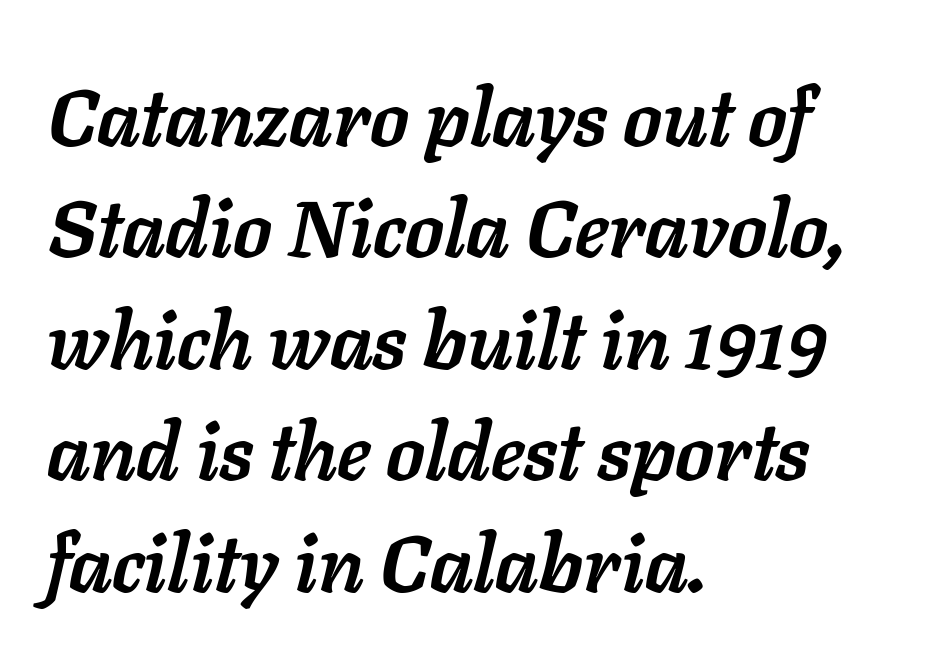
Q: Is the text bold? A: Yes.
Q: Is the text italic (slanted)? A: Yes, it leans right by about 11 degrees.
Q: Is the text underlined? A: No.
Q: How is the paragraph aligned? A: Left-aligned.
Q: Is the spacing between letters normal or unusually wide? A: Normal.
Q: Is the spacing between lines tight, normal or loose? A: Normal.
Q: Width (condensed, normal, or wide)? A: Normal.
Q: Stroke contrast? A: Low.
Q: x-height? A: Medium.
Q: Monospaced? A: No.
